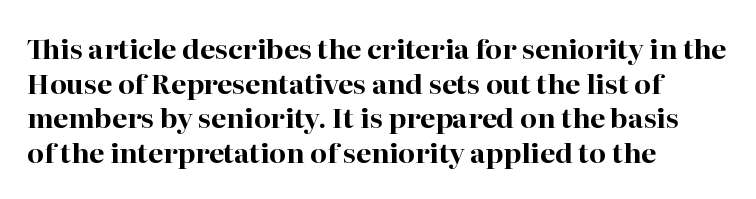
{"italic": "no", "bold": "yes", "underline": "no", "align": "left", "line_spacing": "normal", "line_spacing_ratio": 1.28, "letter_spacing": "normal", "letter_spacing_em": 0.0, "glyph_px": 27}
